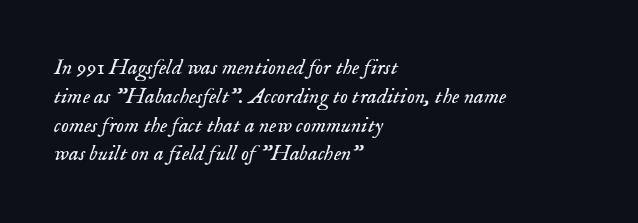
Heft: none added — not bold. Check under the words: just untouched page. In terms of leading, this rendering sits right in the middle. This rendering leaves character spacing at its baseline value. Italic? Definitely — the glyphs are oblique. This rendering uses left alignment, leaving the right contour irregular.
